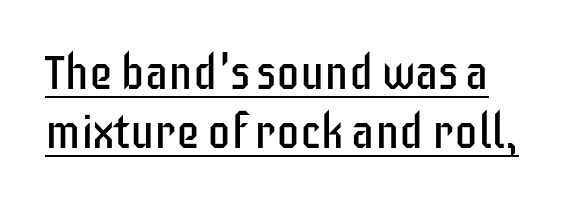
{"serif": "no", "italic": "no", "bold": "no", "weight": "regular", "width": "condensed", "stroke_contrast": "low", "x_height": "large", "monospaced": "no", "underline": "yes", "line_spacing": "normal", "line_spacing_ratio": 1.25, "letter_spacing": "normal", "letter_spacing_em": 0.0, "glyph_px": 47}
